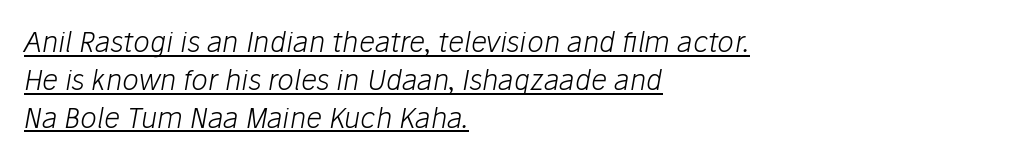
{"italic": "yes", "lean": "right", "slant_degrees": 10, "bold": "no", "weight": "light", "width": "normal", "stroke_contrast": "low", "x_height": "medium", "monospaced": "no", "underline": "yes", "align": "left", "line_spacing": "normal", "line_spacing_ratio": 1.35, "letter_spacing": "normal", "letter_spacing_em": 0.0, "glyph_px": 28}
